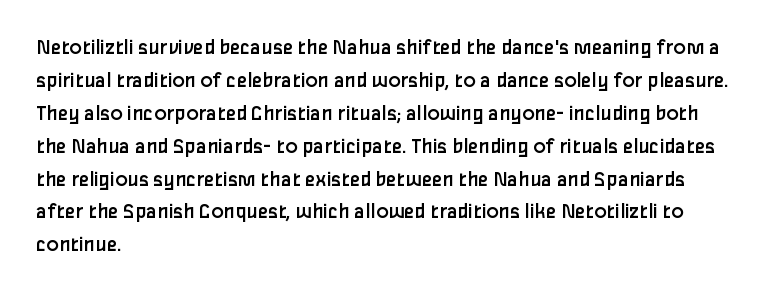
The image shows 23 px text type, upright; set left-aligned, normal line spacing (1.43x), normal letter spacing, not underlined.
